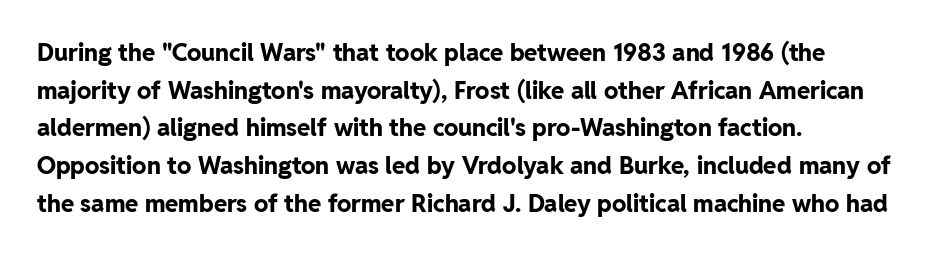
Q: Is the text bold? A: Yes.
Q: Is the text italic (slanted)? A: No, it is upright.
Q: Is the text underlined? A: No.
Q: How is the paragraph aligned? A: Left-aligned.
Q: Is the spacing between letters normal or unusually wide? A: Normal.
Q: Is the spacing between lines tight, normal or loose? A: Normal.
